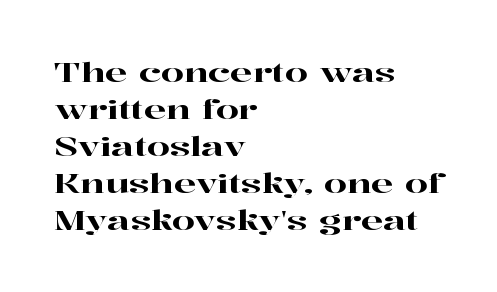
Q: Is the text italic (slanted)? A: No, it is upright.
Q: Is the text underlined? A: No.
Q: How is the paragraph aligned? A: Left-aligned.
Q: Is the spacing between letters normal or unusually wide? A: Normal.
Q: Is the spacing between lines tight, normal or loose? A: Normal.
